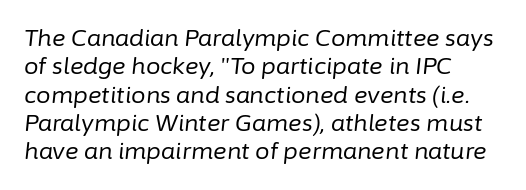
{"italic": "yes", "lean": "right", "slant_degrees": 6, "bold": "no", "underline": "no", "align": "left", "line_spacing_ratio": 1.23, "letter_spacing": "normal", "letter_spacing_em": 0.0, "glyph_px": 23}
